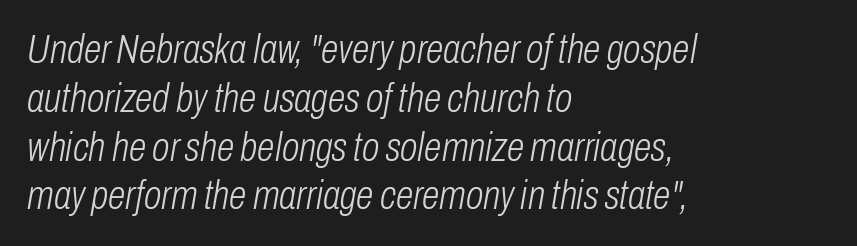
Type without underlining. On a weight scale, this lands at 450 or below. Is this a fixed-width face? No — the glyphs have proportional, varying widths. The whole block is typeset with a tilt. Casual observation: everything's shoved over to the left. Between one letter and the next there's only the usual sliver of space.
